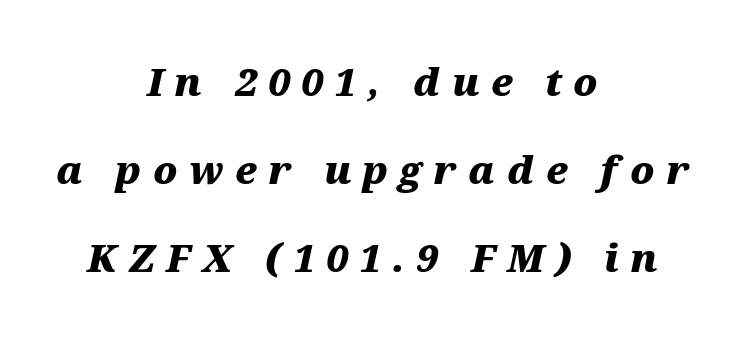
The image shows 38 px heavy, wide type, italic (leaning right); set centered, loose line spacing (2.32x), unusually wide letter spacing (+0.3 em), not underlined; medium stroke contrast and a medium x-height.
